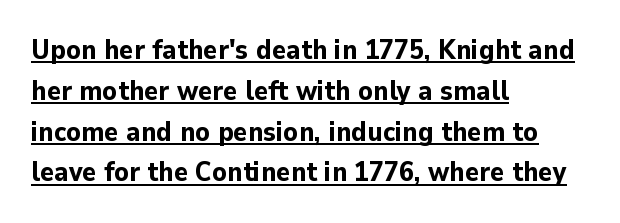
Q: Is the text bold? A: Yes.
Q: Is the text italic (slanted)? A: No, it is upright.
Q: Is the text underlined? A: Yes.
Q: How is the paragraph aligned? A: Left-aligned.
Q: Is the spacing between letters normal or unusually wide? A: Normal.
Q: Is the spacing between lines tight, normal or loose? A: Normal.
